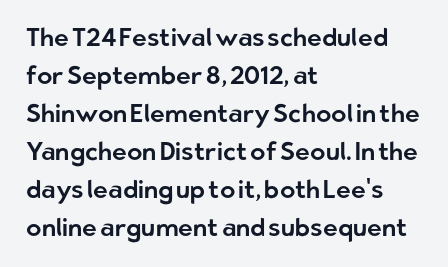
Plain, unruled lines of type. Each word holds together tightly as a unit, with standard inter-letter gaps. Every row of glyphs begins at an identical x-position on the left. Leading matches the norm, producing a regular column.
